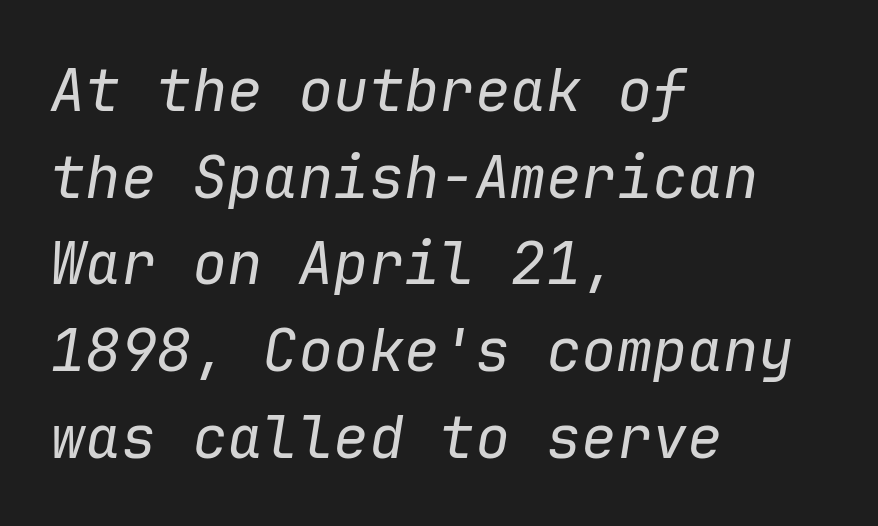
Q: Is the text bold? A: No.
Q: Is the text italic (slanted)? A: Yes, it leans right by about 9 degrees.
Q: Is the text underlined? A: No.
Q: How is the paragraph aligned? A: Left-aligned.
Q: Is the spacing between letters normal or unusually wide? A: Normal.
Q: Is the spacing between lines tight, normal or loose? A: Normal.
Q: Width (condensed, normal, or wide)? A: Normal.
Q: Stroke contrast? A: Low.
Q: x-height? A: Medium.
Q: Monospaced? A: Yes.
